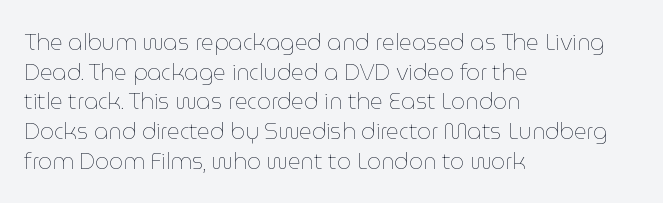
Unmarked baselines from the first word to the last. The designer left line spacing at the default. The rendering anchors every line to the left-hand side. The gaps between neighbouring characters are ordinary and unremarkable. The type sits square on the baseline with zero lean.
